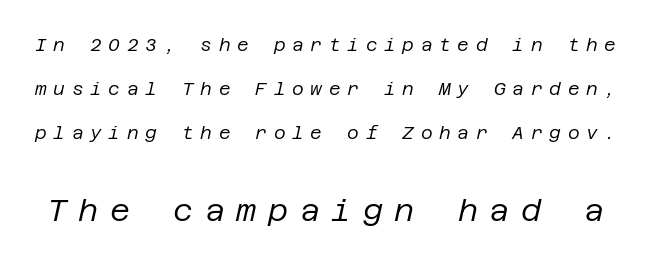
Q: Is the text bold? A: No.
Q: Is the text italic (slanted)? A: Yes, it leans right by about 12 degrees.
Q: Is the text underlined? A: No.
Q: Is the spacing between letters normal or unusually wide? A: Unusually wide.
Q: Is the spacing between lines tight, normal or loose? A: Loose.
Q: Which block of text is set in a larger size, the first (top) or the second (bottom)? A: The second (bottom) one.
Q: Width (condensed, normal, or wide)? A: Normal.
Q: Stroke contrast? A: Low.
Q: x-height? A: Large.
